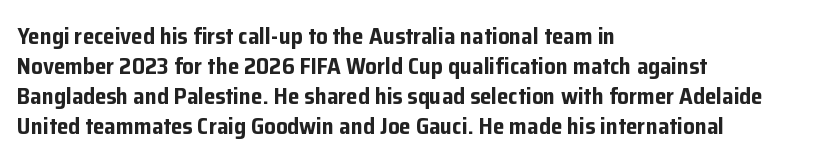
Does extra space separate the letters? No, they use regular spacing. The passage is arranged the way most books set body copy — flush left. Successive baselines arrive at the customary interval. Posture: upright roman. Is the type bold? Yes — the strokes are clearly thick and heavy.
